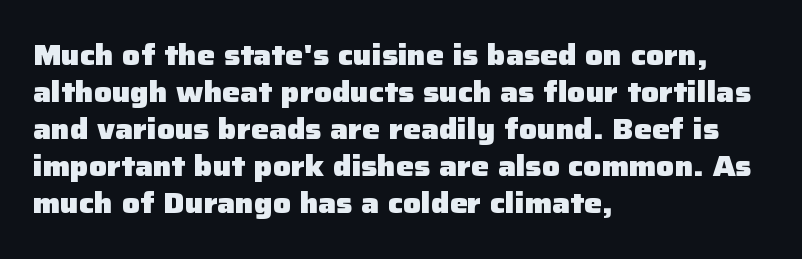
The image shows 28 px heavy sans-serif type, upright; set left-aligned, normal line spacing (1.32x), normal letter spacing, not underlined; low stroke contrast and a medium x-height.
